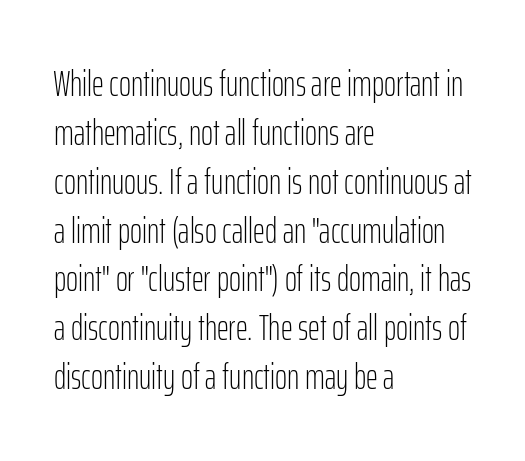
Q: Is the text bold? A: No.
Q: Is the text italic (slanted)? A: No, it is upright.
Q: Is the typeface a serif or a sans-serif typeface? A: Sans-serif.
Q: Is the text underlined? A: No.
Q: How is the paragraph aligned? A: Left-aligned.
Q: Is the spacing between letters normal or unusually wide? A: Normal.
Q: Is the spacing between lines tight, normal or loose? A: Normal.
Q: Width (condensed, normal, or wide)? A: Condensed.
Q: Stroke contrast? A: Low.
Q: x-height? A: Medium.
Q: Monospaced? A: No.
